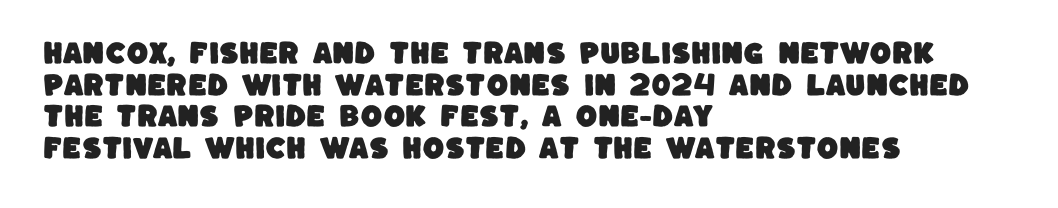
Q: Is the text underlined? A: No.
Q: How is the paragraph aligned? A: Left-aligned.
Q: Is the spacing between letters normal or unusually wide? A: Normal.
Q: Is the spacing between lines tight, normal or loose? A: Normal.
